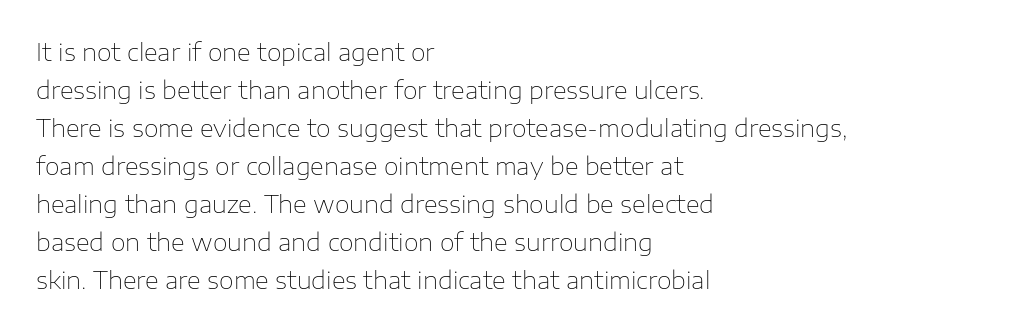
{"italic": "no", "bold": "no", "underline": "no", "align": "left", "line_spacing": "normal", "line_spacing_ratio": 1.58, "letter_spacing": "normal", "letter_spacing_em": 0.0, "glyph_px": 24}
